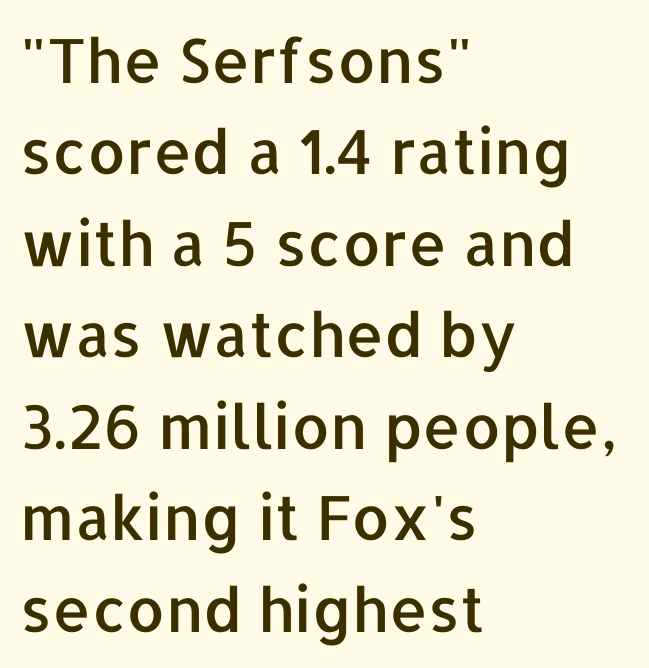
This rendering employs a face without finishing strokes, i.e., a sans-serif. Does extra space separate the letters? No, they use regular spacing. Plain, unruled lines of type. This is roman type, the default non-slanted kind. A typesetter would call this proportional, since set widths differ per character.
